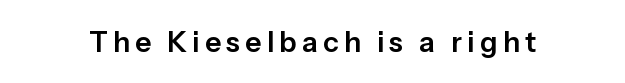
Character widths vary here, with narrow letters taking less room than wide ones. Each row of text sits above clean, open space. A typesetter would label this face a sans. Designer's note — italics off, roman on.
